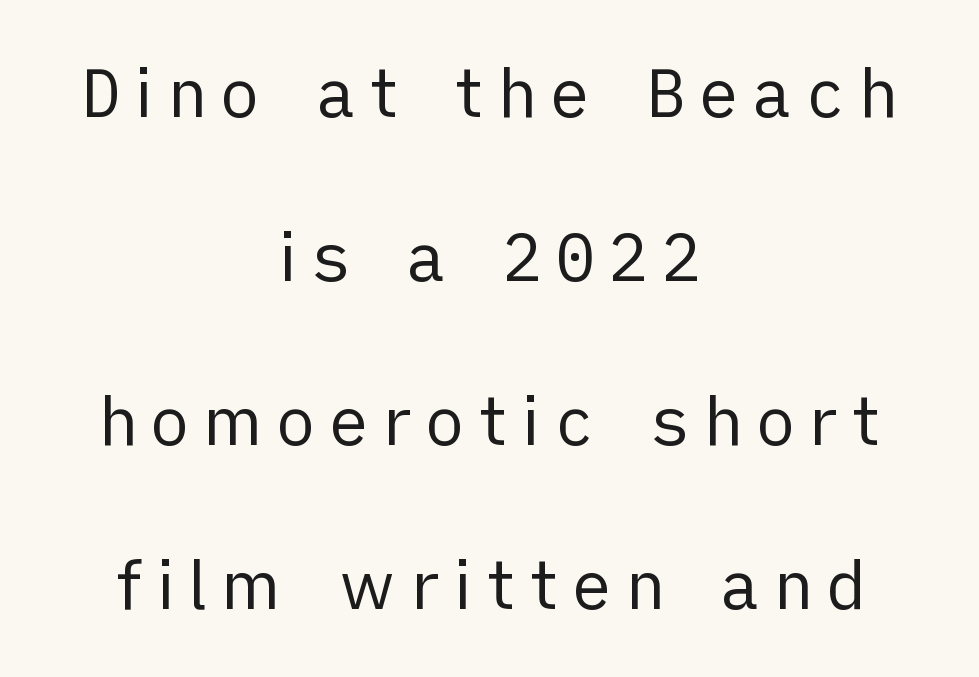
These lines are rendered in a variable-pitch font. Ascenders rise straight up at ninety degrees. Horizontal bands of white between lines are thick stripes. Stems and bowls with no extra thickness — not bold. Rule under the text: the space is simply empty. The lines in this sample share a center point and differ in where they start and stop.
